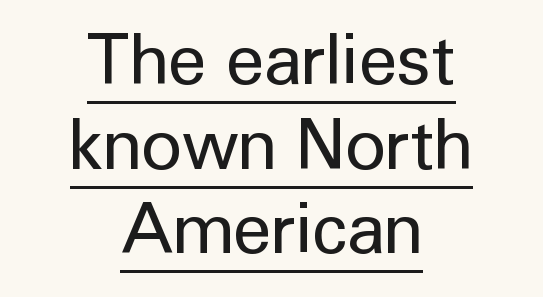
{"serif": "no", "italic": "no", "bold": "no", "weight": "regular", "width": "normal", "stroke_contrast": "low", "x_height": "medium", "monospaced": "no", "underline": "yes", "align": "center", "line_spacing_ratio": 1.21, "letter_spacing": "normal", "letter_spacing_em": 0.0, "glyph_px": 70}
